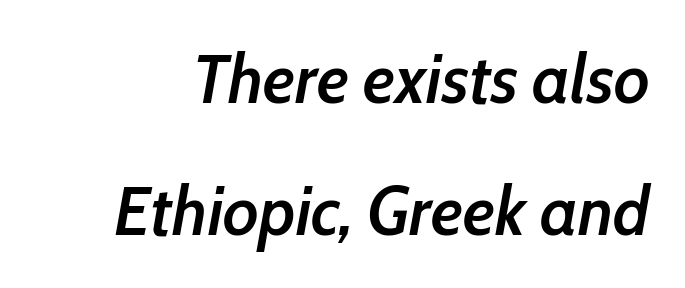
The image shows 70 px semibold, condensed type, italic (leaning right); set line spacing 1.88x, normal letter spacing, not underlined; low stroke contrast and a medium x-height.
